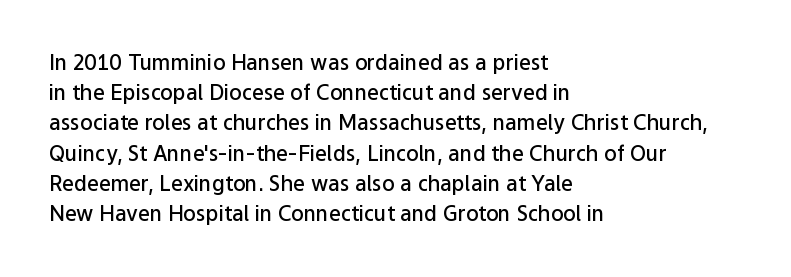
{"italic": "no", "bold": "semi", "underline": "no", "align": "left", "line_spacing": "normal", "line_spacing_ratio": 1.44, "letter_spacing": "normal", "letter_spacing_em": 0.0, "glyph_px": 21}
